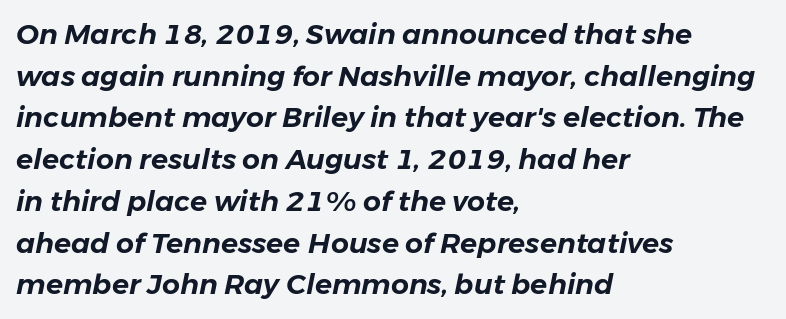
Q: Is the text italic (slanted)? A: Yes, it leans right by about 11 degrees.
Q: Is the text underlined? A: No.
Q: How is the paragraph aligned? A: Left-aligned.
Q: Is the spacing between letters normal or unusually wide? A: Normal.
Q: Is the spacing between lines tight, normal or loose? A: Normal.
Q: Width (condensed, normal, or wide)? A: Normal.
Q: Stroke contrast? A: Low.
Q: x-height? A: Medium.
Q: Monospaced? A: No.
